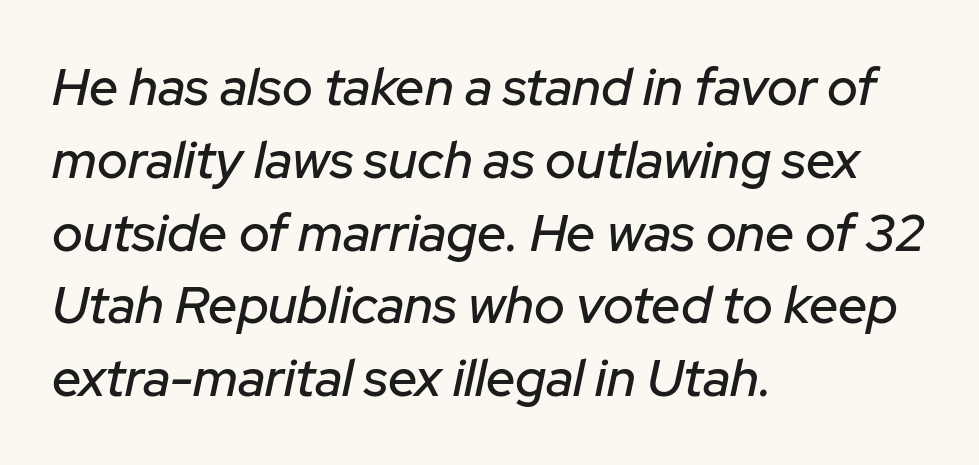
Q: Is the text italic (slanted)? A: Yes, it leans right by about 12 degrees.
Q: Is the text underlined? A: No.
Q: How is the paragraph aligned? A: Left-aligned.
Q: Is the spacing between letters normal or unusually wide? A: Normal.
Q: Is the spacing between lines tight, normal or loose? A: Normal.
Q: Width (condensed, normal, or wide)? A: Normal.
Q: Stroke contrast? A: Low.
Q: x-height? A: Medium.
Q: Monospaced? A: No.
